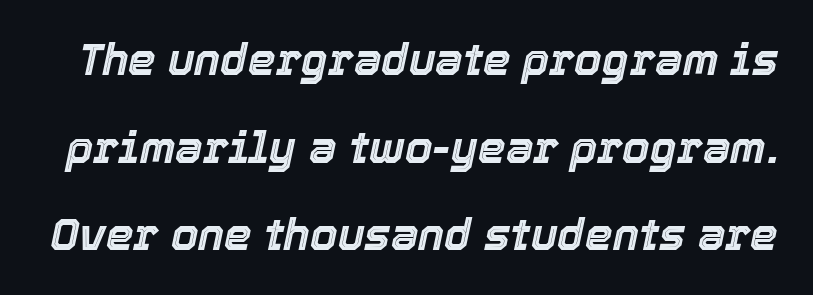
Varying glyph widths throughout — classic text-font behaviour. The passage shown has conventional tracking throughout. The leading is generous, giving the passage an open texture. Descender tails drop into unmarked territory. Looking at the ascenders, they clearly lean.
